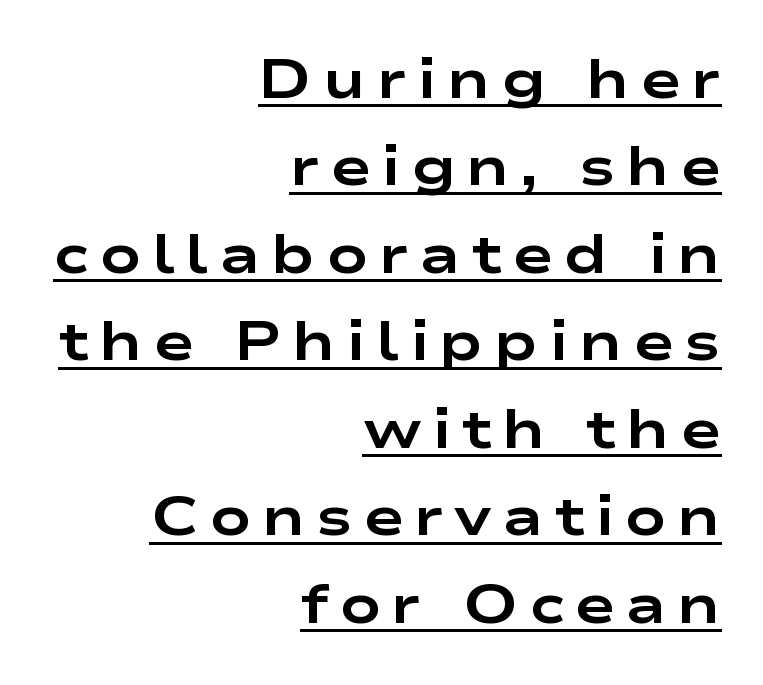
I'd describe the lettering as bold — thick and assertive. Rendered with straight, roman letterforms. The rendered words wear a rule along their underside. No feet cap the strokes, marking this as sans-serif type. The rendering uses natural spacing where letterforms have individual widths. A normal amount of white space separates one row of letters from the next.
